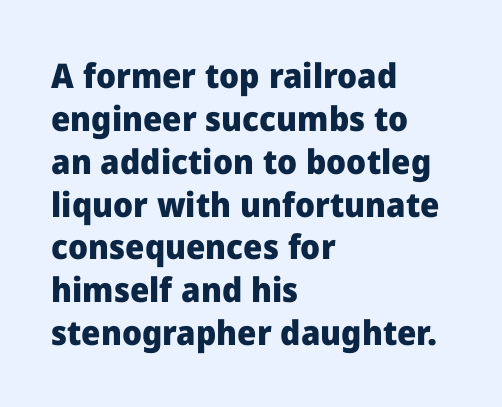
Q: Is the text bold? A: Yes.
Q: Is the text italic (slanted)? A: No, it is upright.
Q: Is the typeface a serif or a sans-serif typeface? A: Sans-serif.
Q: Is the text underlined? A: No.
Q: How is the paragraph aligned? A: Left-aligned.
Q: Is the spacing between letters normal or unusually wide? A: Normal.
Q: Is the spacing between lines tight, normal or loose? A: Normal.
Q: Width (condensed, normal, or wide)? A: Normal.
Q: Stroke contrast? A: Low.
Q: x-height? A: Medium.
Q: Monospaced? A: No.
